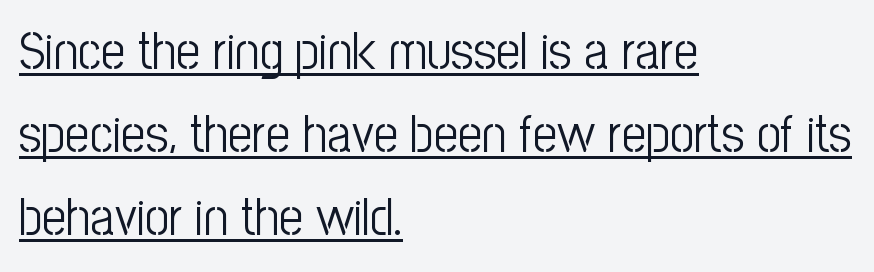
The image shows 53 px light, condensed sans-serif type, upright; set left-aligned, normal line spacing (1.57x), normal letter spacing, underlined; low stroke contrast and a medium x-height.
